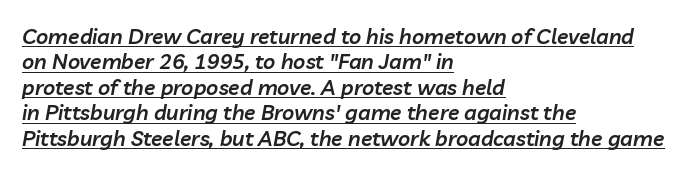
Visually the block forms a straight wall on the left and a jagged coastline on the right. The glyphs have the mass of a demibold cut, below bold. Compared with undecorated copy, this sample adds a rule below the words. Nothing unusual about the tracking: characters are spaced as the font intends. Style check: oblique.
